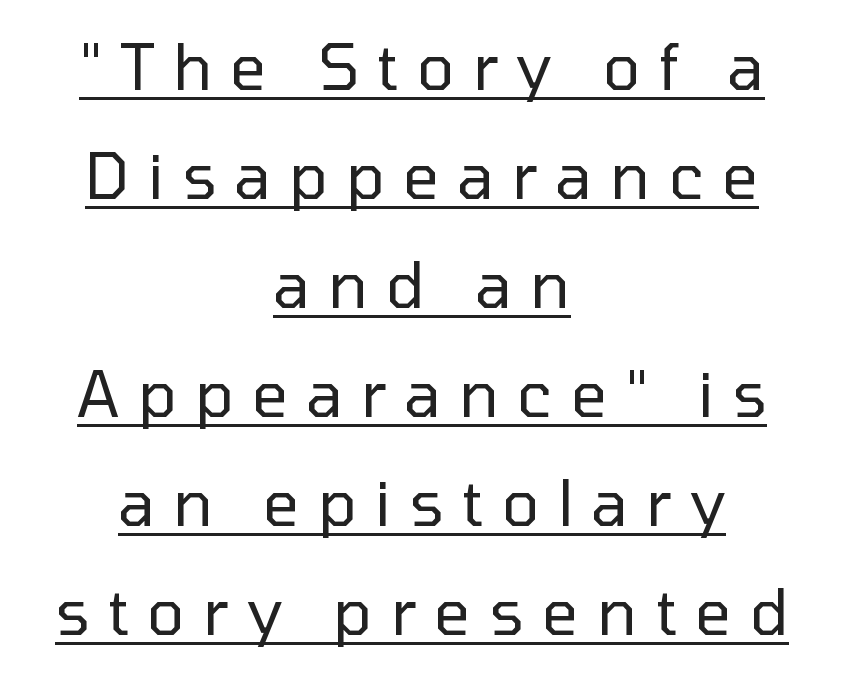
Q: Is the text bold? A: No.
Q: Is the text italic (slanted)? A: No, it is upright.
Q: Is the typeface a serif or a sans-serif typeface? A: Sans-serif.
Q: Is the text underlined? A: Yes.
Q: How is the paragraph aligned? A: Centered.
Q: Is the spacing between letters normal or unusually wide? A: Unusually wide.
Q: Width (condensed, normal, or wide)? A: Normal.
Q: Stroke contrast? A: Low.
Q: x-height? A: Medium.
Q: Monospaced? A: No.
